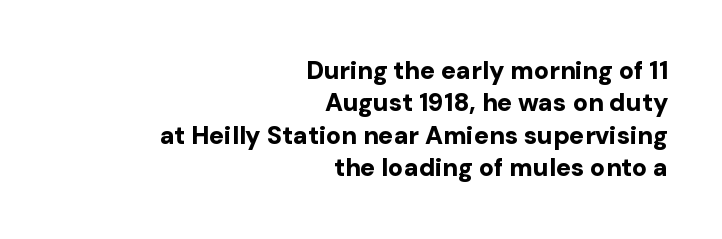
The image shows 25 px bold type, upright; set right-aligned, normal line spacing (1.3x), normal letter spacing, not underlined.
